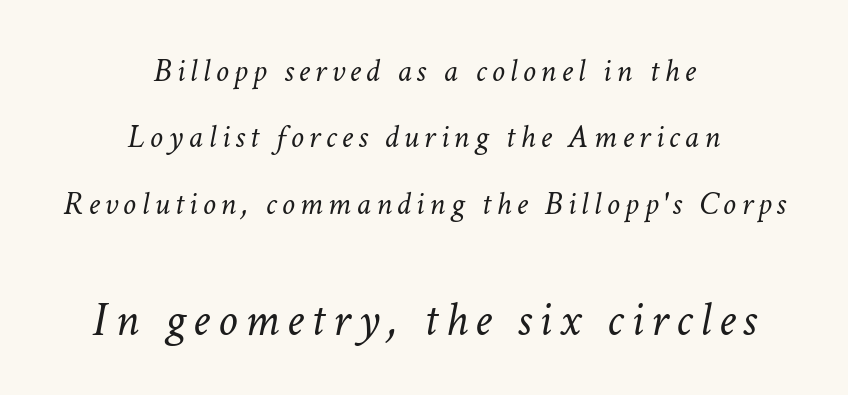
The image shows 49 px light type, italic (leaning right); set centered, loose line spacing (2.01x), not underlined; the second (bottom) block is 1.48x larger; low stroke contrast and a medium x-height.
